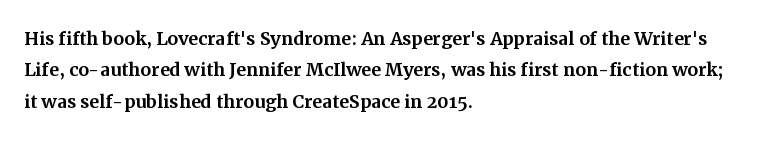
Q: Is the text italic (slanted)? A: No, it is upright.
Q: Is the text underlined? A: No.
Q: How is the paragraph aligned? A: Left-aligned.
Q: Is the spacing between letters normal or unusually wide? A: Normal.
Q: Is the spacing between lines tight, normal or loose? A: Normal.
